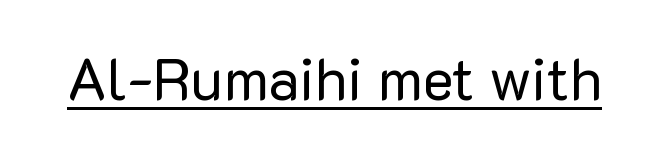
The image shows 58 px regular-weight sans-serif type, upright; set normal letter spacing, underlined; low stroke contrast and a medium x-height.
